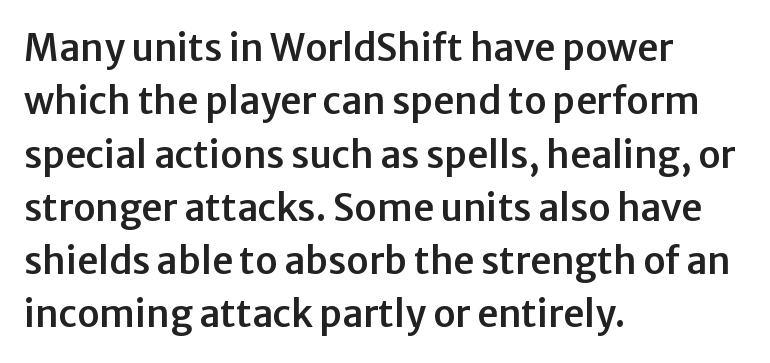
How are the letters spaced? Ordinarily, with no added tracking. The typesetter chose a ragged-right arrangement here. The area under the type is left untouched. This sample uses a sans-serif face. Varying glyph widths throughout — classic text-font behaviour.
